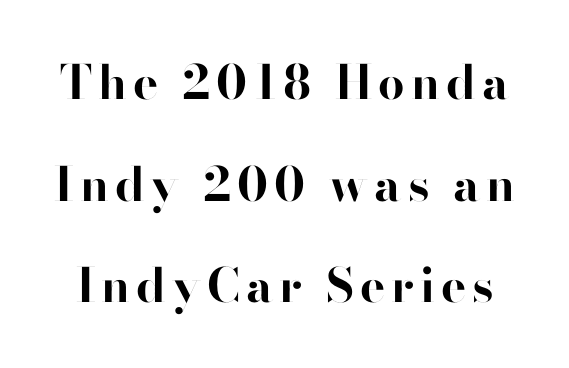
Q: Is the text bold? A: Yes.
Q: Is the text italic (slanted)? A: No, it is upright.
Q: Is the typeface a serif or a sans-serif typeface? A: Sans-serif.
Q: Is the text underlined? A: No.
Q: Is the spacing between lines tight, normal or loose? A: Loose.
Q: Width (condensed, normal, or wide)? A: Normal.
Q: Stroke contrast? A: High.
Q: x-height? A: Small.
Q: Monospaced? A: No.
